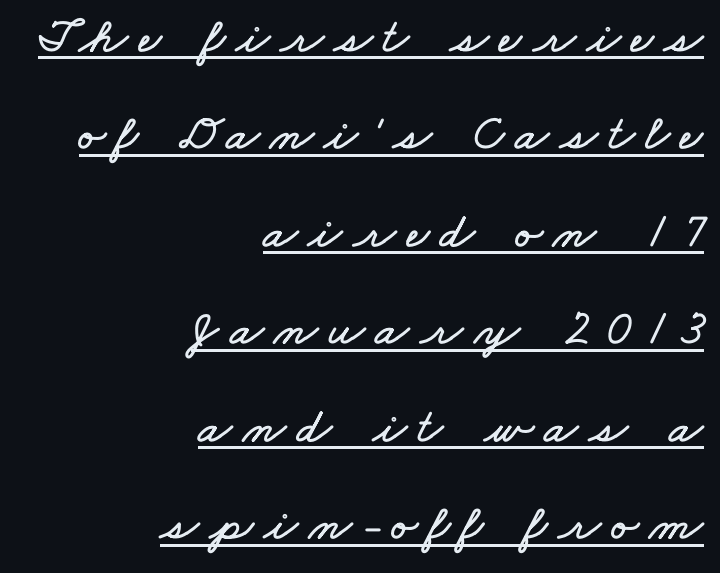
The image shows 50 px wide type; set right-aligned, loose line spacing (1.95x), unusually wide letter spacing (+0.21 em), underlined; low stroke contrast and a small x-height.
